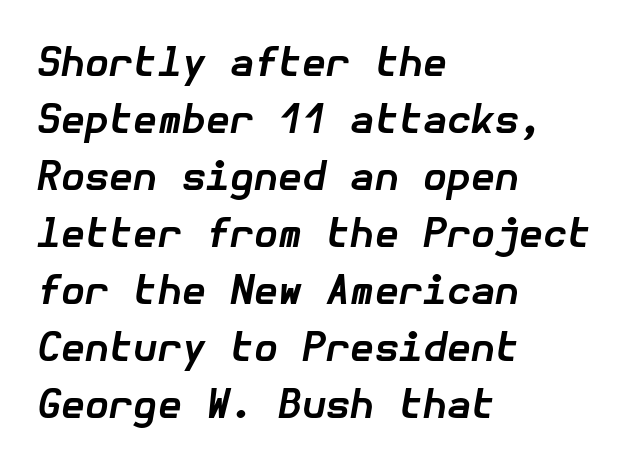
The image shows 39 px bold type, italic (leaning right); set left-aligned, normal line spacing (1.46x), normal letter spacing, not underlined; low stroke contrast and a medium x-height.
